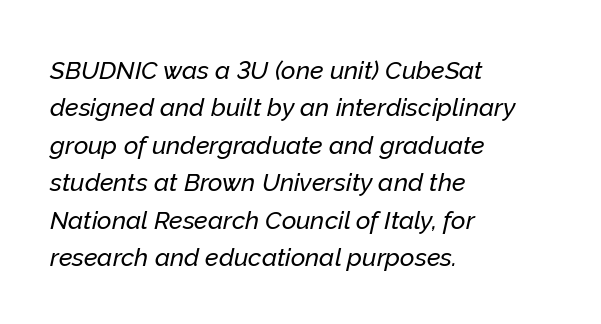
The image shows 25 px text type, italic (leaning right); set left-aligned, normal line spacing (1.5x), normal letter spacing, not underlined.
